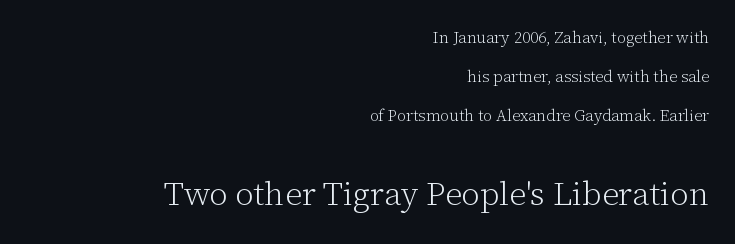
The image shows 33 px light serif type, upright; set right-aligned, loose line spacing (2.45x), normal letter spacing, not underlined; the second (bottom) block is 2.06x larger; low stroke contrast and a medium x-height.
